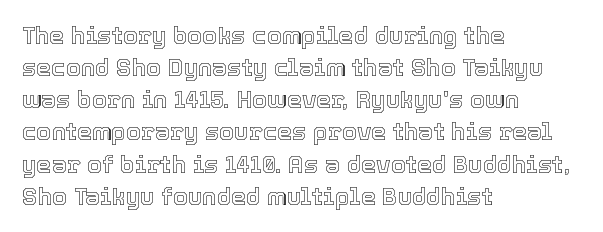
Q: Is the text italic (slanted)? A: No, it is upright.
Q: Is the text underlined? A: No.
Q: How is the paragraph aligned? A: Left-aligned.
Q: Is the spacing between letters normal or unusually wide? A: Normal.
Q: Is the spacing between lines tight, normal or loose? A: Normal.
